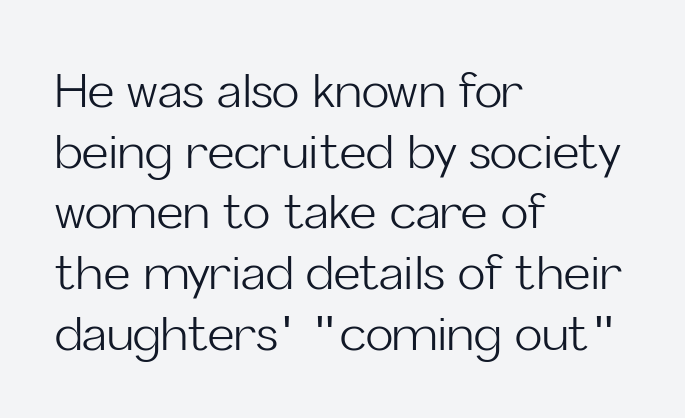
{"serif": "no", "italic": "no", "bold": "no", "weight": "light", "width": "normal", "stroke_contrast": "low", "x_height": "medium", "monospaced": "no", "underline": "no", "align": "left", "line_spacing": "normal", "line_spacing_ratio": 1.32, "letter_spacing": "normal", "letter_spacing_em": 0.0, "glyph_px": 46}
